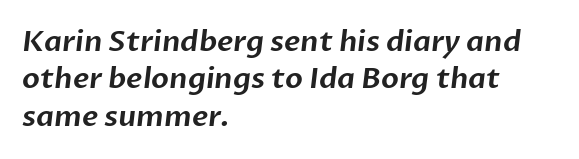
Q: Is the typeface a serif or a sans-serif typeface? A: Sans-serif.
Q: Is the text underlined? A: No.
Q: How is the paragraph aligned? A: Left-aligned.
Q: Is the spacing between letters normal or unusually wide? A: Normal.
Q: Is the spacing between lines tight, normal or loose? A: Normal.
Q: Width (condensed, normal, or wide)? A: Normal.
Q: Stroke contrast? A: Low.
Q: x-height? A: Medium.
Q: Monospaced? A: No.
